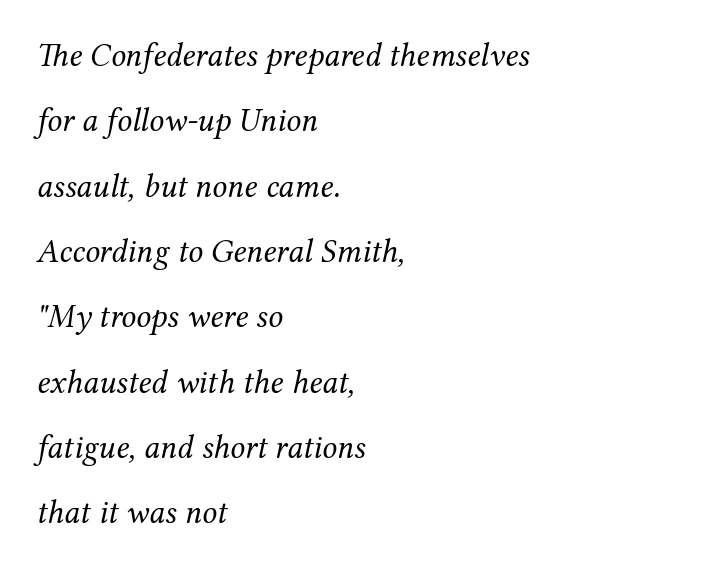
Loosely led — the rows are spread out. You could call the tracking neutral — neither tight nor loose. The weight would be labelled regular, book, light, or lighter still. The whole block is typeset with a tilt. A typesetter would label this face a serif.
